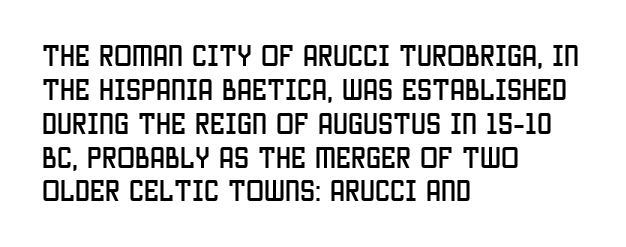
Here the glyphs are tracked normally, forming tight word shapes. A typesetter would call this leading conventional body-copy spacing. Descenders hang freely into open space. Typeset ragged right — the left edge is the straight one. Posture: upright roman.
